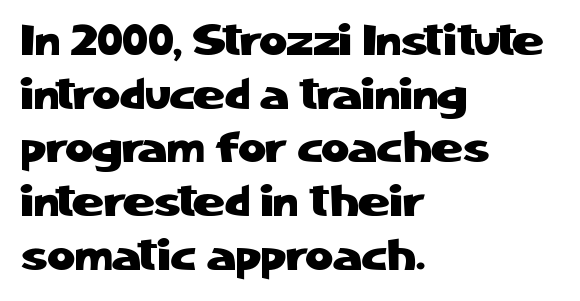
{"serif": "no", "italic": "no", "width": "normal", "stroke_contrast": "low", "x_height": "medium", "monospaced": "no", "underline": "no", "align": "left", "line_spacing": "normal", "line_spacing_ratio": 1.25, "letter_spacing": "normal", "letter_spacing_em": 0.0, "glyph_px": 43}
